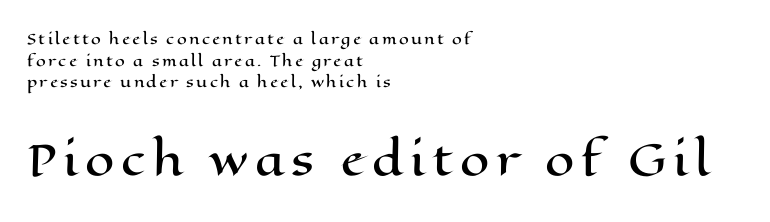
{"italic": "no", "width": "wide", "stroke_contrast": "high", "x_height": "medium", "monospaced": "no", "underline": "no", "align": "left", "line_spacing": "normal", "line_spacing_ratio": 1.54, "larger_block": "second", "size_ratio": 3.0, "glyph_px": 42}
